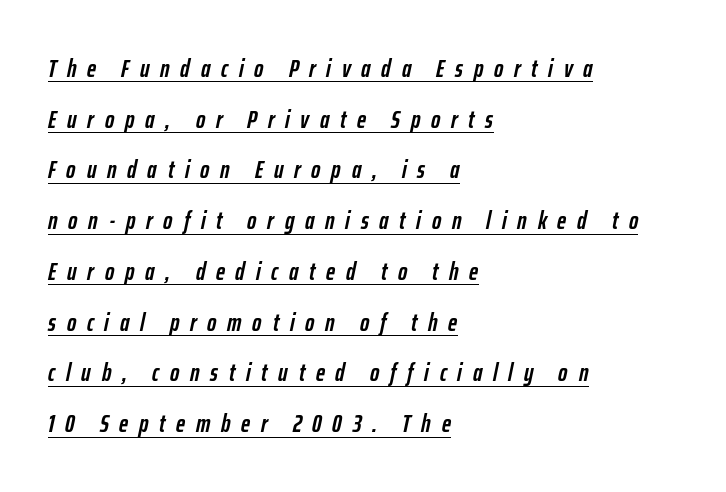
The image shows 25 px bold type, italic (leaning right); set left-aligned, loose line spacing (2.03x), unusually wide letter spacing (+0.43 em), underlined.
